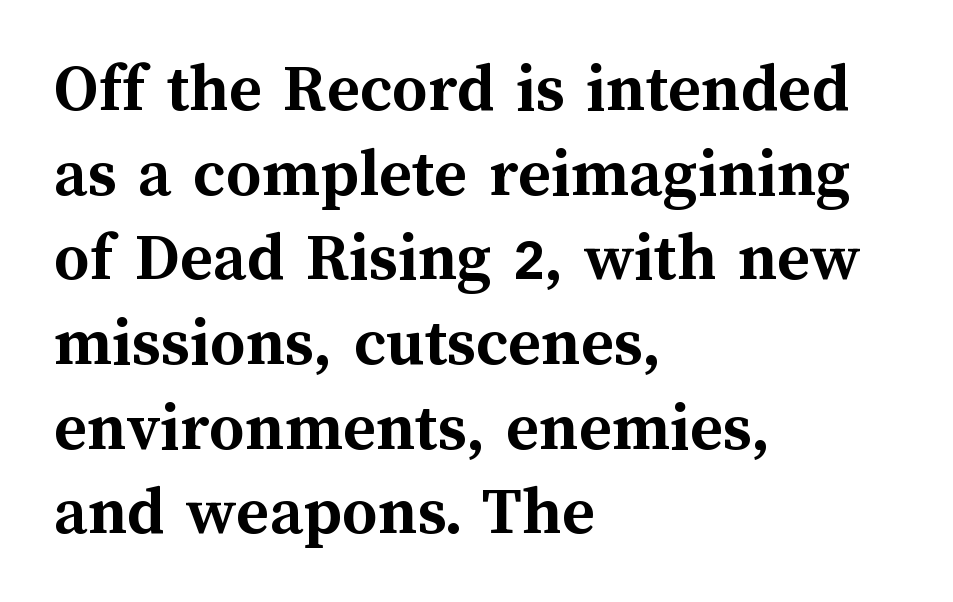
{"italic": "no", "bold": "yes", "weight": "semibold", "width": "normal", "stroke_contrast": "medium", "x_height": "medium", "monospaced": "no", "underline": "no", "align": "left", "line_spacing_ratio": 1.21, "letter_spacing": "normal", "letter_spacing_em": 0.0, "glyph_px": 70}
